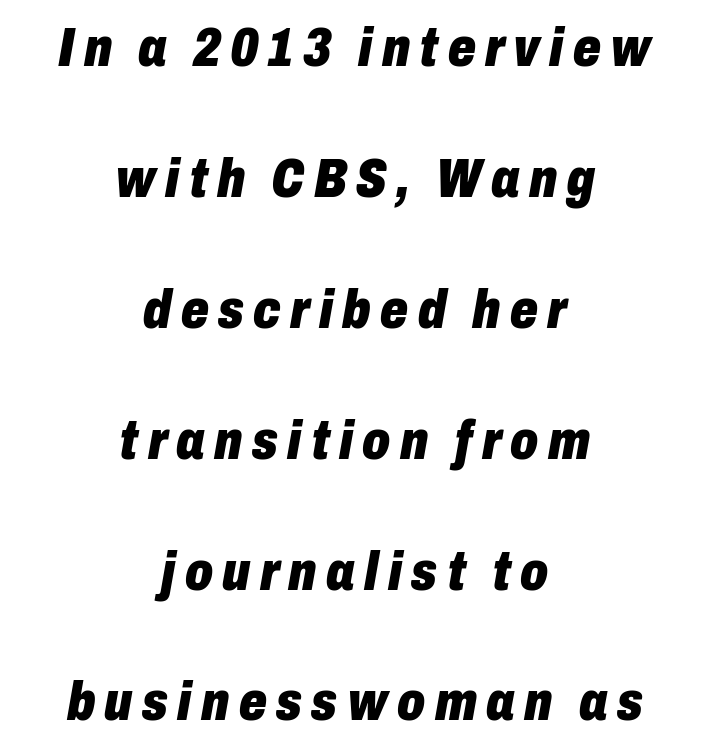
You could not count columns in this text — the font is proportionally spaced. Compared with ordinary roman type, these characters are visibly tilted. Strong, thick strokes mark this as bold type. One-word summary of the alignment: center. The space directly below the letters is spotless. Rows of type keep a wide berth in the vertical direction.
